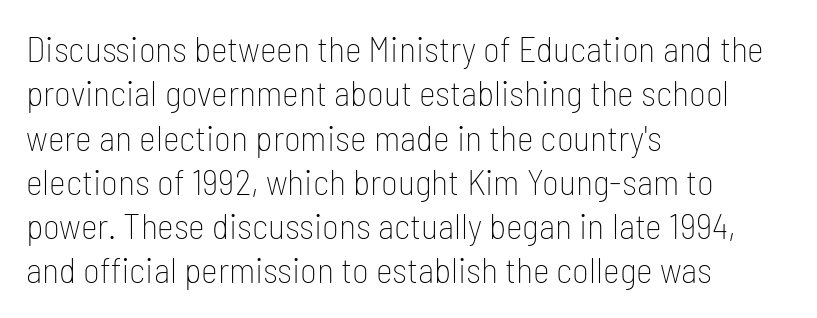
Q: Is the text bold? A: No.
Q: Is the text italic (slanted)? A: No, it is upright.
Q: Is the typeface a serif or a sans-serif typeface? A: Sans-serif.
Q: Is the text underlined? A: No.
Q: How is the paragraph aligned? A: Left-aligned.
Q: Is the spacing between letters normal or unusually wide? A: Normal.
Q: Width (condensed, normal, or wide)? A: Condensed.
Q: Stroke contrast? A: Low.
Q: x-height? A: Medium.
Q: Monospaced? A: No.
